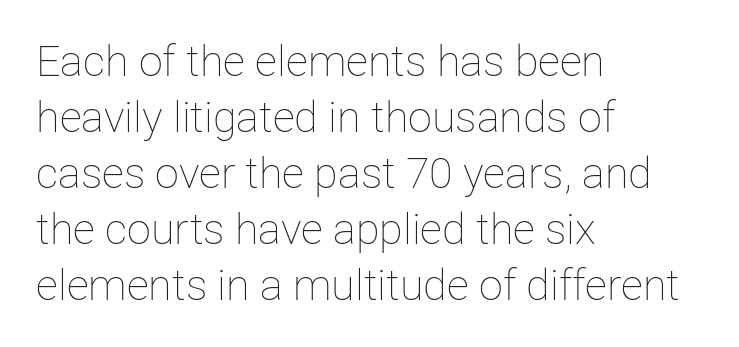
Q: Is the text bold? A: No.
Q: Is the text italic (slanted)? A: No, it is upright.
Q: Is the text underlined? A: No.
Q: How is the paragraph aligned? A: Left-aligned.
Q: Is the spacing between letters normal or unusually wide? A: Normal.
Q: Is the spacing between lines tight, normal or loose? A: Normal.
Q: Width (condensed, normal, or wide)? A: Normal.
Q: Stroke contrast? A: Low.
Q: x-height? A: Medium.
Q: Monospaced? A: No.
